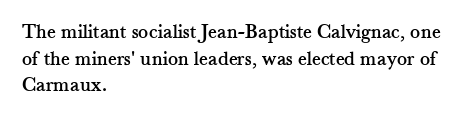
Successive baselines arrive at the customary interval. The space directly below the letters is spotless. The face used here is rendered with its standard letterfit. The rendering anchors every line to the left-hand side.
